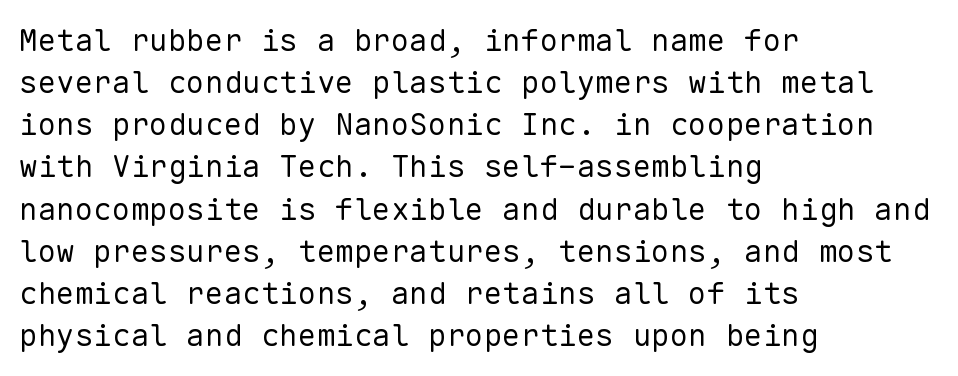
{"serif": "no", "italic": "no", "bold": "no", "weight": "regular", "width": "normal", "stroke_contrast": "low", "x_height": "medium", "monospaced": "yes", "underline": "no", "align": "left", "line_spacing": "normal", "line_spacing_ratio": 1.36, "letter_spacing": "normal", "letter_spacing_em": 0.0, "glyph_px": 31}
